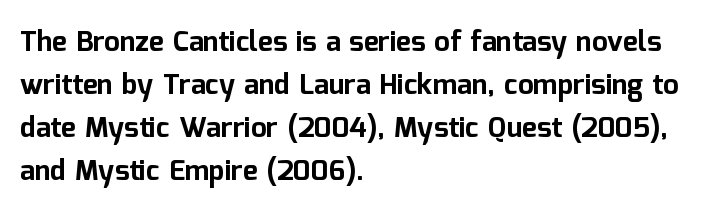
{"serif": "no", "italic": "no", "bold": "yes", "weight": "bold", "width": "normal", "stroke_contrast": "low", "x_height": "medium", "monospaced": "no", "underline": "no", "align": "left", "line_spacing": "normal", "line_spacing_ratio": 1.53, "letter_spacing": "normal", "letter_spacing_em": 0.0, "glyph_px": 28}
